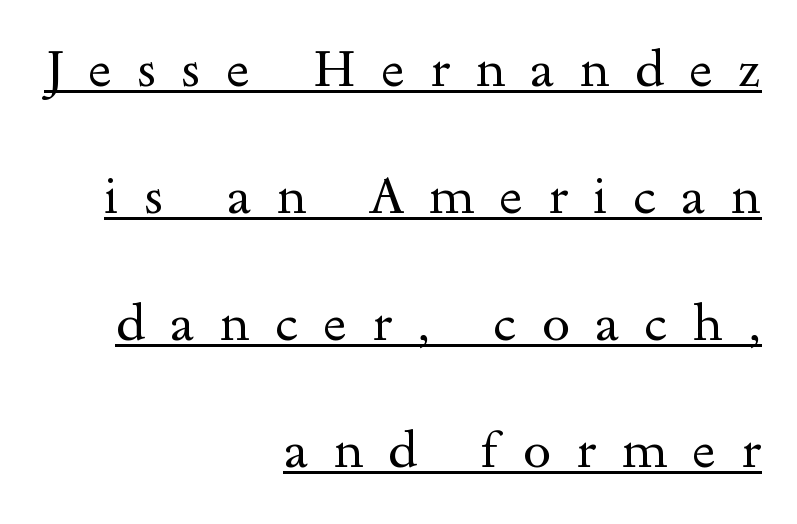
Q: Is the text bold? A: No.
Q: Is the text italic (slanted)? A: No, it is upright.
Q: Is the typeface a serif or a sans-serif typeface? A: Serif.
Q: Is the text underlined? A: Yes.
Q: How is the paragraph aligned? A: Right-aligned.
Q: Is the spacing between letters normal or unusually wide? A: Unusually wide.
Q: Is the spacing between lines tight, normal or loose? A: Loose.
Q: Width (condensed, normal, or wide)? A: Wide.
Q: x-height? A: Small.
Q: Monospaced? A: No.
